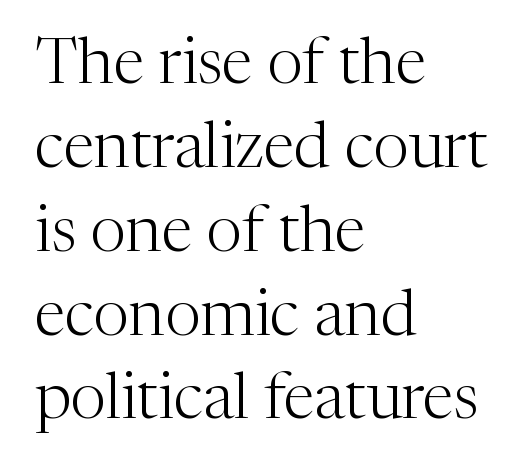
Weight: in the light-to-regular range. These lines are rendered in a variable-pitch font. You can tell from the footed stems that serif type was used. The words here are not underlined. You can tell it's not italic because the verticals are truly vertical. Leading: standard.
